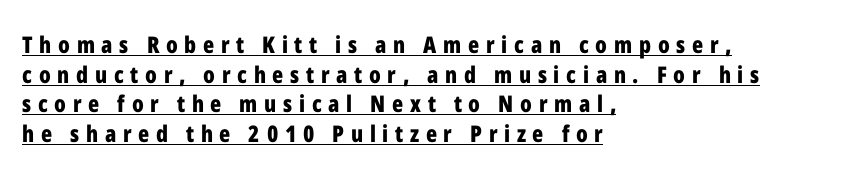
Q: Is the text bold? A: Yes.
Q: Is the text italic (slanted)? A: No, it is upright.
Q: Is the text underlined? A: Yes.
Q: How is the paragraph aligned? A: Left-aligned.
Q: Is the spacing between letters normal or unusually wide? A: Unusually wide.
Q: Is the spacing between lines tight, normal or loose? A: Normal.
